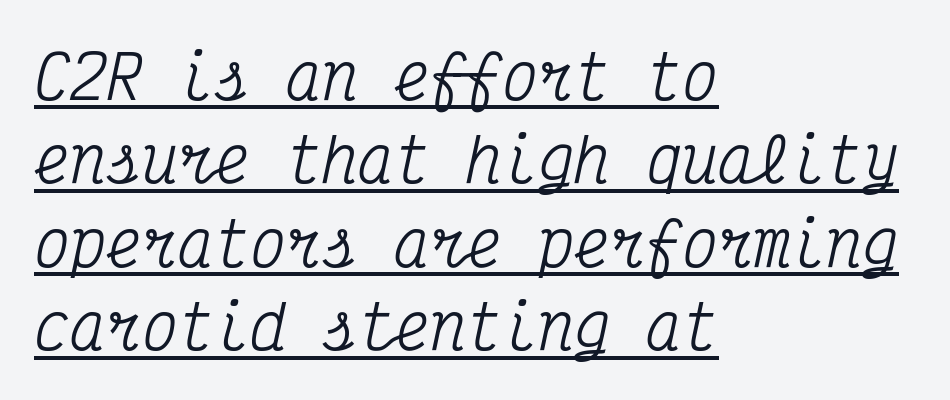
Q: Is the text italic (slanted)? A: Yes, it leans right by about 12 degrees.
Q: Is the typeface a serif or a sans-serif typeface? A: Serif.
Q: Is the text underlined? A: Yes.
Q: How is the paragraph aligned? A: Left-aligned.
Q: Is the spacing between letters normal or unusually wide? A: Normal.
Q: Is the spacing between lines tight, normal or loose? A: Normal.
Q: Width (condensed, normal, or wide)? A: Condensed.
Q: Stroke contrast? A: Medium.
Q: x-height? A: Medium.
Q: Monospaced? A: Yes.
